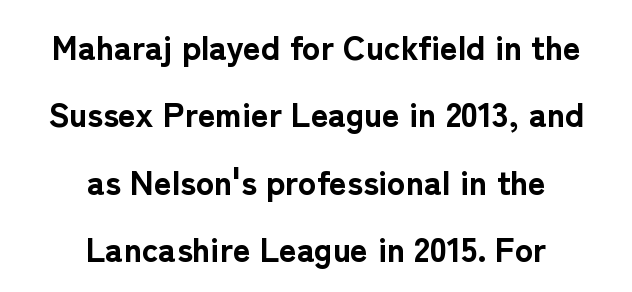
{"serif": "no", "italic": "no", "bold": "yes", "weight": "bold", "width": "normal", "stroke_contrast": "low", "x_height": "medium", "monospaced": "no", "underline": "no", "align": "center", "line_spacing": "loose", "line_spacing_ratio": 1.98, "letter_spacing": "normal", "letter_spacing_em": 0.0, "glyph_px": 34}
